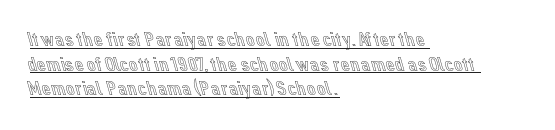
Q: Is the text italic (slanted)? A: Yes.
Q: Is the text underlined? A: Yes.
Q: How is the paragraph aligned? A: Left-aligned.
Q: Is the spacing between letters normal or unusually wide? A: Normal.
